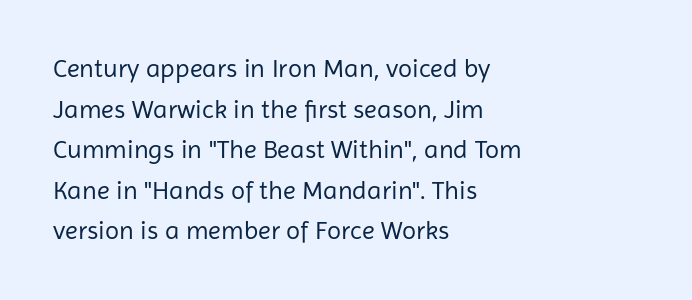
The zone under the glyphs is completely vacant. Letters have the restrained weight of plain body copy at most. Line beginnings align vertically; line endings do not. The gaps between neighbouring characters are ordinary and unremarkable.
